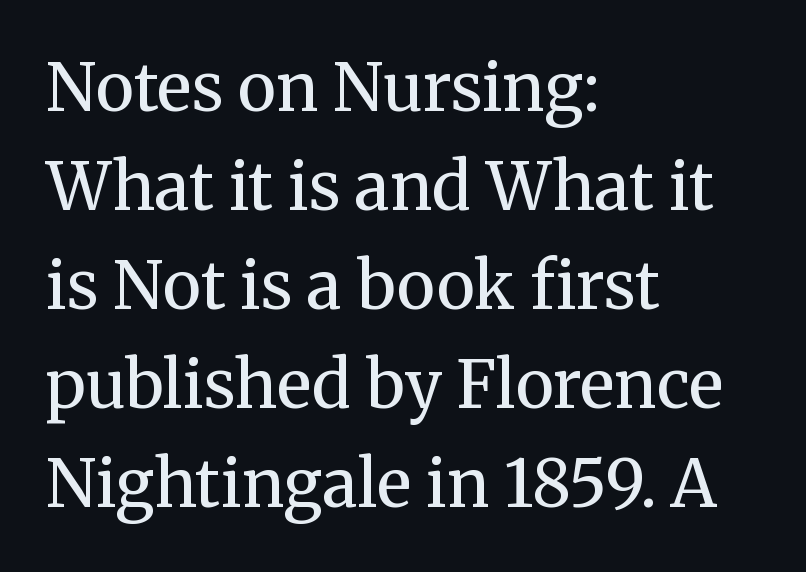
{"serif": "yes", "italic": "no", "bold": "no", "weight": "regular", "width": "normal", "stroke_contrast": "medium", "x_height": "medium", "monospaced": "no", "underline": "no", "align": "left", "line_spacing": "normal", "line_spacing_ratio": 1.5, "letter_spacing": "normal", "letter_spacing_em": 0.0, "glyph_px": 66}
